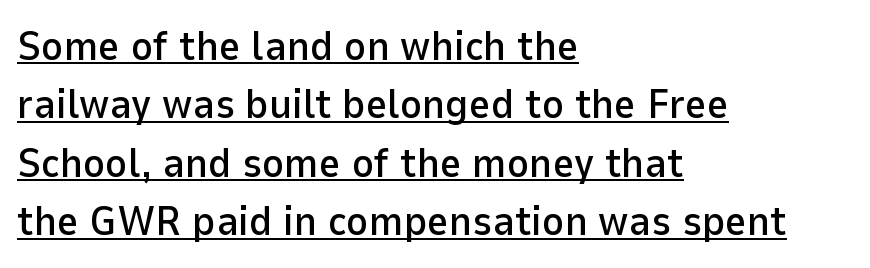
You could not count columns in this text — the font is proportionally spaced. The letters stand straight up with perfectly vertical stems. Each line of the rendering has a horizontal stroke beneath the glyphs. The leading is moderate, giving the passage an even texture. Line beginnings align vertically; line endings do not. This sample uses a sans-serif face.
